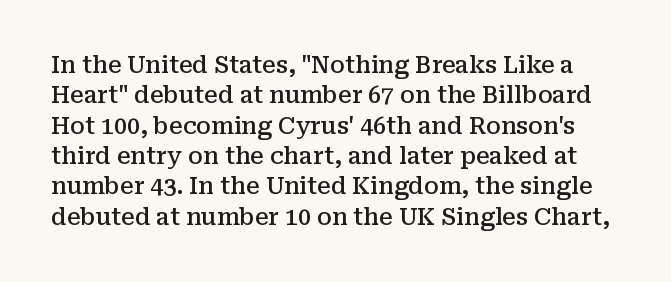
The line texture is even and compact thanks to regular tracking. Characters remain perfectly vertical along every line. Unmarked baselines from the first word to the last. Reading down the column, the eye jumps a familiar distance to each next line. The sample has been set in demibold, a notch under bold.
